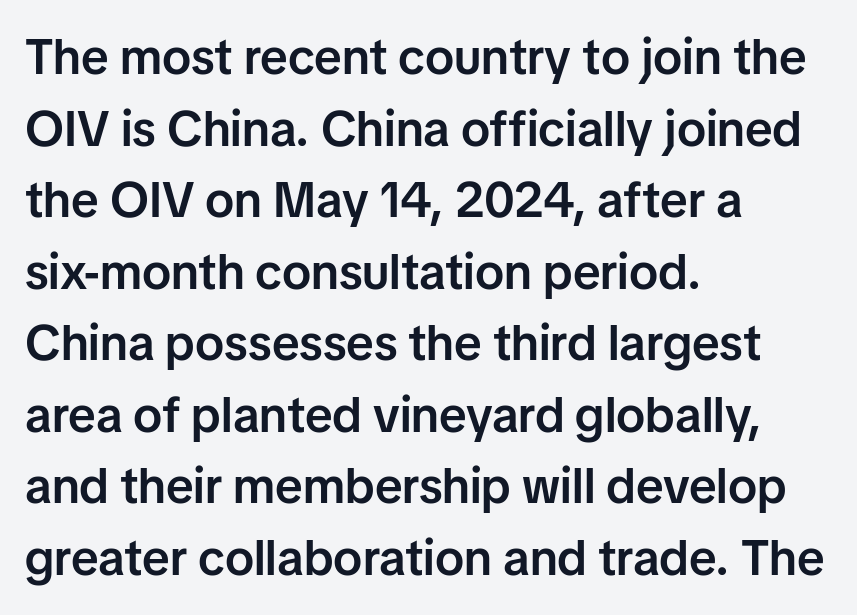
{"serif": "no", "italic": "no", "bold": "semi", "weight": "semibold", "width": "normal", "stroke_contrast": "low", "x_height": "medium", "monospaced": "no", "underline": "no", "align": "left", "line_spacing": "normal", "line_spacing_ratio": 1.46, "letter_spacing": "normal", "letter_spacing_em": 0.0, "glyph_px": 49}
